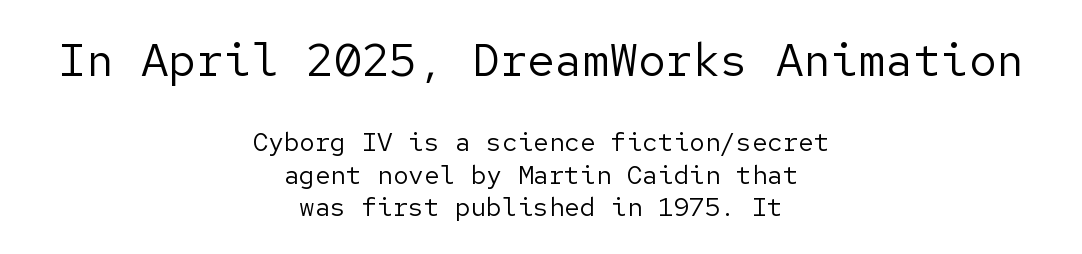
The image shows 46 px regular-weight sans-serif type, upright; set centered, normal line spacing (1.26x), normal letter spacing, not underlined; the first (top) block is 1.77x larger; low stroke contrast and a medium x-height.
